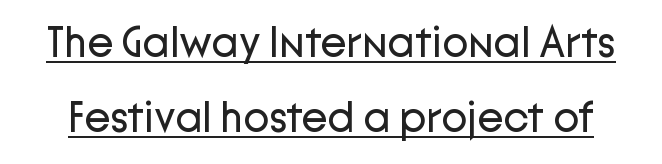
The image shows 43 px regular-weight sans-serif type, upright; set line spacing 1.75x, normal letter spacing, underlined; low stroke contrast and a medium x-height.
